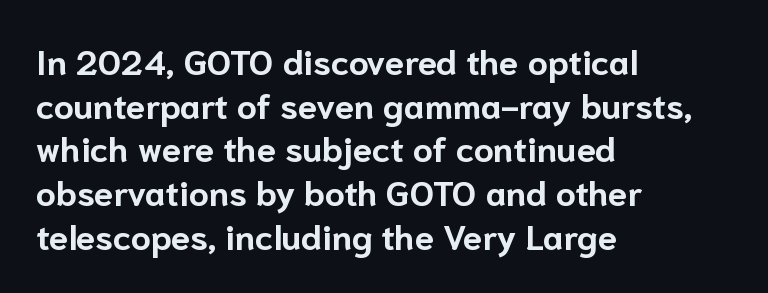
Rule under the text: the space is simply empty. Do the characters align in a grid? No, the font is proportional. Each word holds together tightly as a unit, with standard inter-letter gaps. Does the type have serifs? No, each stem ends abruptly. The sample has been set heavy, in full bold.
